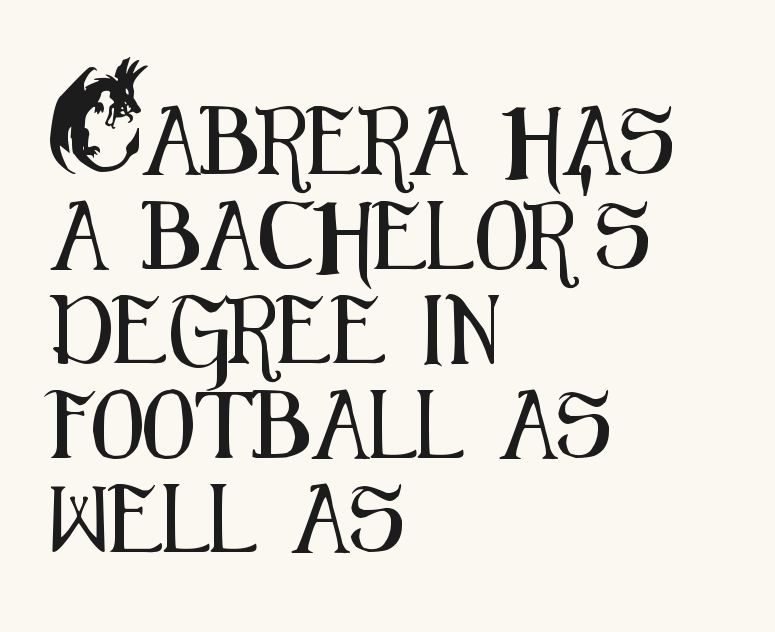
The image shows 68 px condensed sans-serif type, upright; set left-aligned, normal line spacing (1.39x), normal letter spacing, not underlined; medium stroke contrast and a small x-height.
